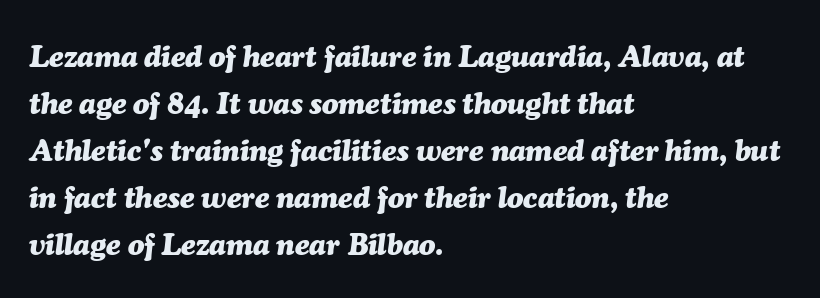
The image shows 30 px heavy type, italic (leaning right); set left-aligned, normal line spacing (1.57x), normal letter spacing, not underlined; medium stroke contrast and a medium x-height.
